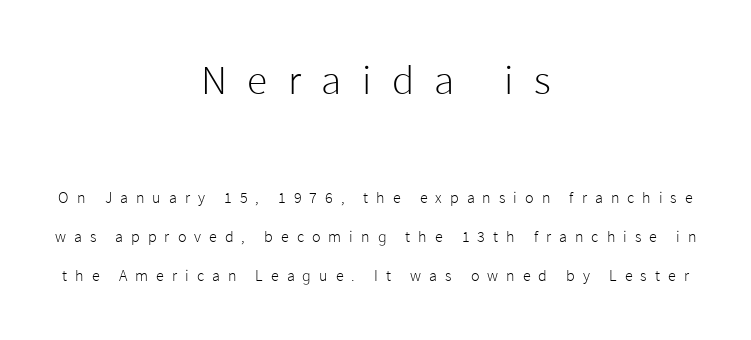
The weight would be labelled regular, book, light, or lighter still. This is the regular roman posture of the typeface. The compositor balanced each line on the midline. Note the varied advance widths — an 'i' is clearly narrower than an 'm'.
